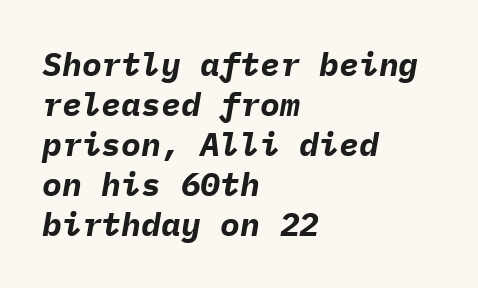
Check the space under the baseline: it is left empty. Italic: yes, the glyphs are oblique. This sample is left-justified, so line endings fall wherever the words run out. Does the weight exceed regular? Yes, all the way to bold. Honestly, the letter spacing is just normal — you wouldn't notice it. Note the uniform advance width — an 'i' takes as much space as an 'm'.
